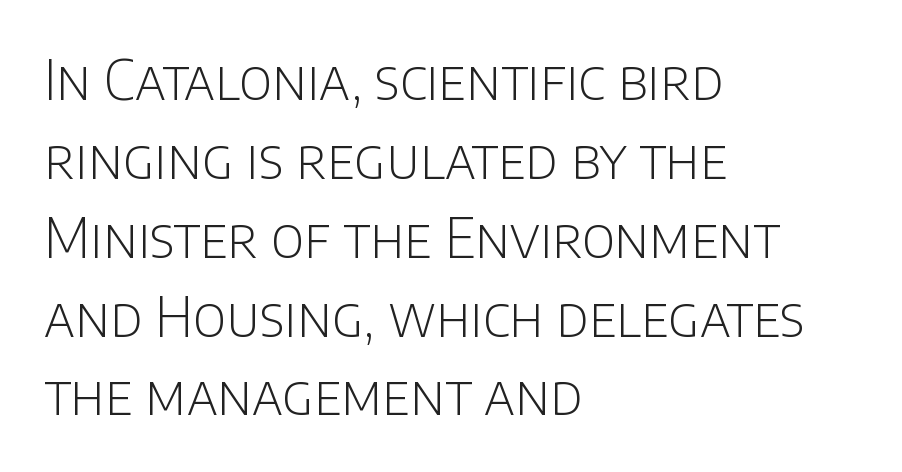
The image shows 54 px light sans-serif type, upright; set left-aligned, normal line spacing (1.46x), normal letter spacing, not underlined; low stroke contrast and a large x-height.
